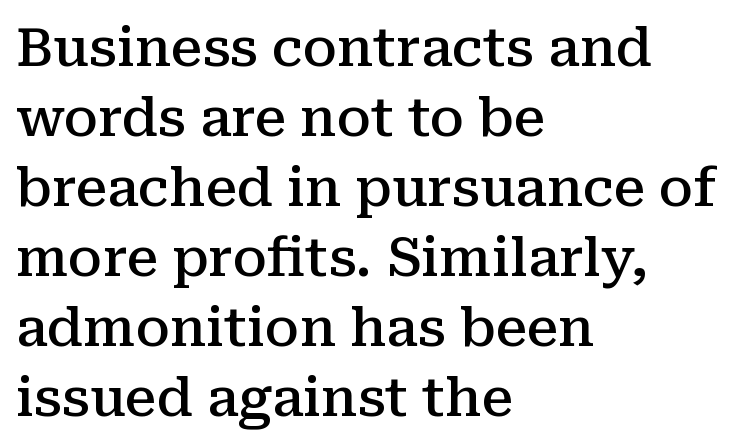
The image shows 53 px semibold serif type, upright; set left-aligned, normal line spacing (1.32x), normal letter spacing, not underlined; medium stroke contrast and a medium x-height.
